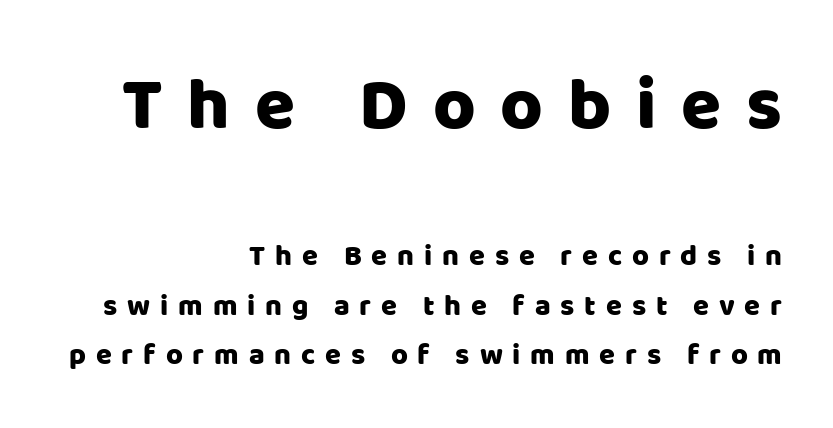
Q: Is the text italic (slanted)? A: No, it is upright.
Q: Is the typeface a serif or a sans-serif typeface? A: Sans-serif.
Q: Is the text underlined? A: No.
Q: How is the paragraph aligned? A: Right-aligned.
Q: Is the spacing between letters normal or unusually wide? A: Unusually wide.
Q: Which block of text is set in a larger size, the first (top) or the second (bottom)? A: The first (top) one.
Q: Width (condensed, normal, or wide)? A: Normal.
Q: Stroke contrast? A: Low.
Q: x-height? A: Large.
Q: Monospaced? A: No.
